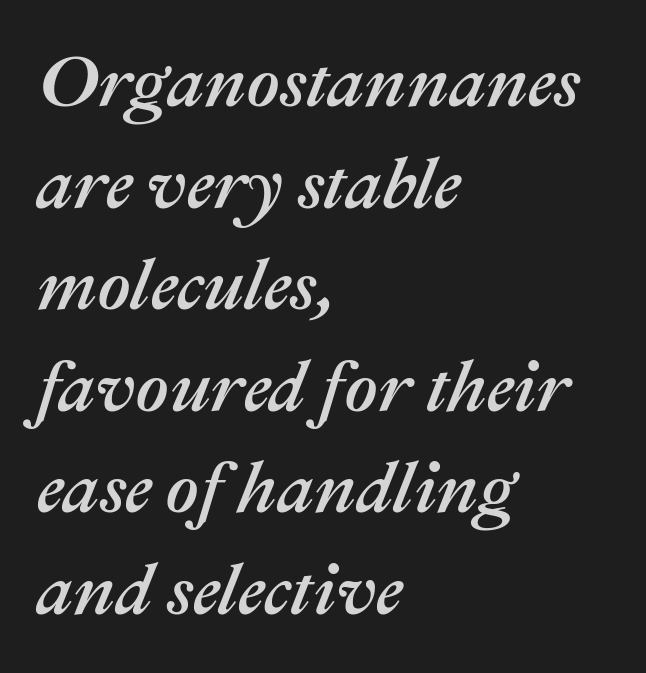
Horizontally, the lines are justified to the leading edge only. The passage shown is typed in a proportional face where columns would drift. The vertical gap from one line to the next is medium. Underlining? Definitely not there. Quick note: italic. The face used here is rendered with its standard letterfit.
